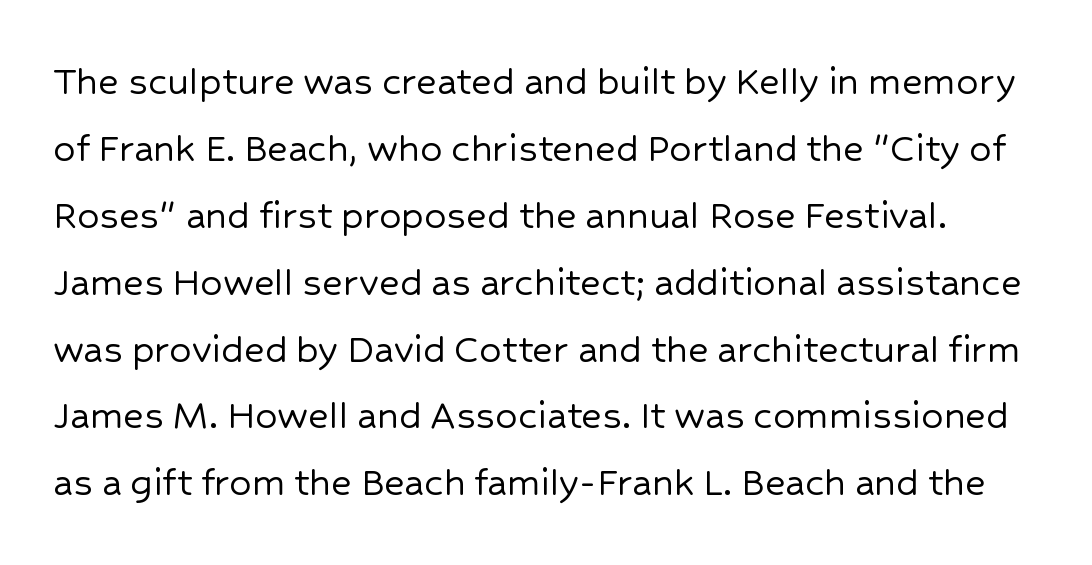
{"serif": "no", "italic": "no", "width": "normal", "stroke_contrast": "low", "x_height": "medium", "monospaced": "no", "underline": "no", "line_spacing": "normal", "line_spacing_ratio": 1.52, "letter_spacing": "normal", "letter_spacing_em": 0.0, "glyph_px": 44}
